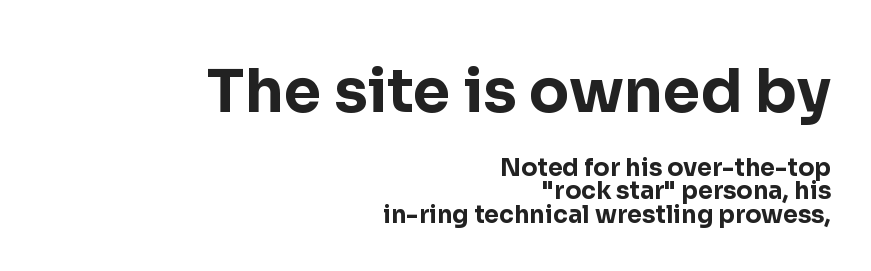
The image shows 60 px bold sans-serif type, upright; set right-aligned, tight line spacing (0.98x), normal letter spacing, not underlined; the first (top) block is 2.5x larger; low stroke contrast and a medium x-height.
